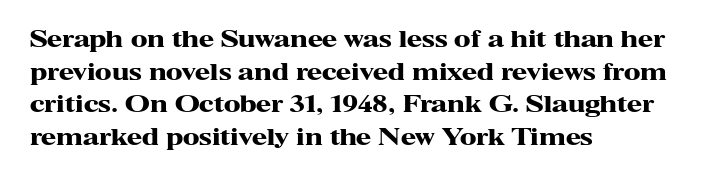
The image shows 22 px bold type, upright; set left-aligned, normal line spacing (1.48x), normal letter spacing, not underlined.
